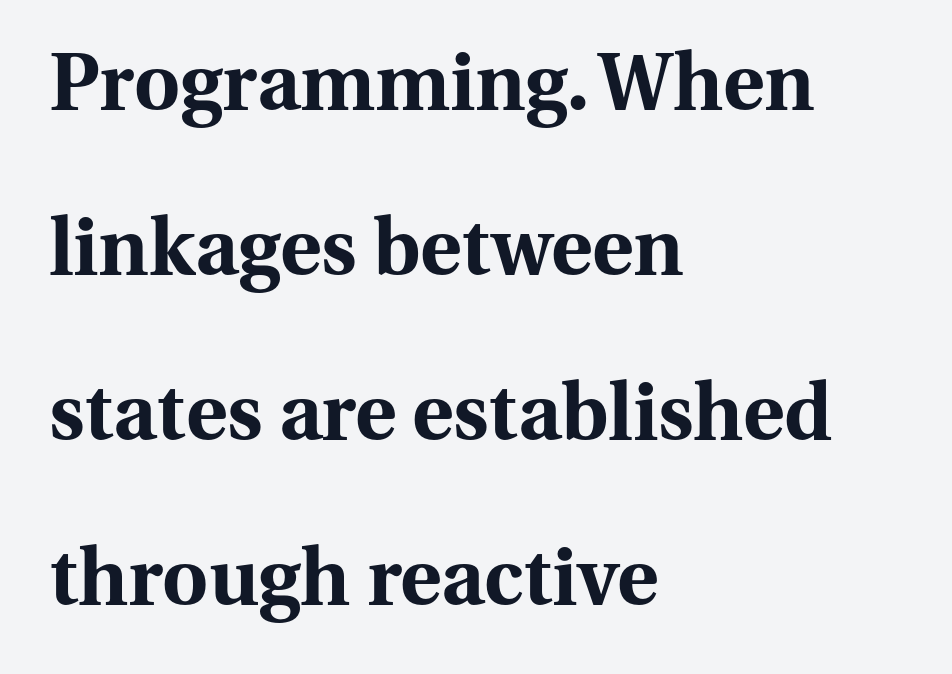
{"serif": "yes", "italic": "no", "bold": "yes", "weight": "bold", "width": "normal", "stroke_contrast": "medium", "x_height": "medium", "monospaced": "no", "underline": "no", "align": "left", "line_spacing": "loose", "line_spacing_ratio": 2.09, "letter_spacing": "normal", "letter_spacing_em": 0.0, "glyph_px": 79}
